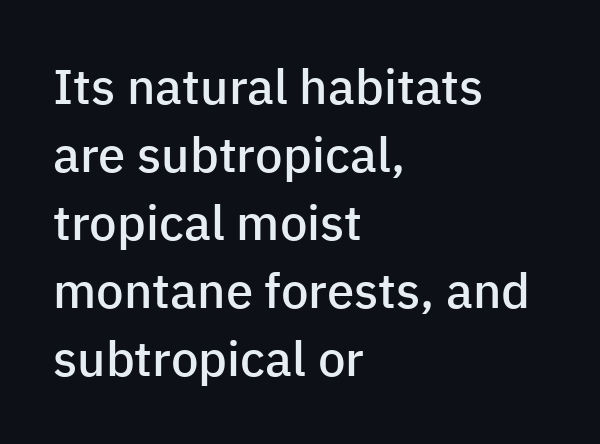
{"serif": "no", "italic": "no", "bold": "semi", "weight": "semibold", "width": "normal", "stroke_contrast": "low", "x_height": "medium", "monospaced": "no", "underline": "no", "align": "left", "line_spacing": "normal", "line_spacing_ratio": 1.39, "letter_spacing": "normal", "letter_spacing_em": 0.0, "glyph_px": 49}
